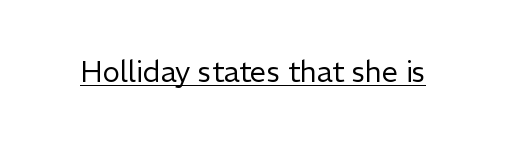
These characters rest on top of a visible drawn line. Ordinary non-slanted type is in use. Is this a heavy cut? Hardly; it is regular or lighter. Here the glyphs are tracked normally, forming tight word shapes.
